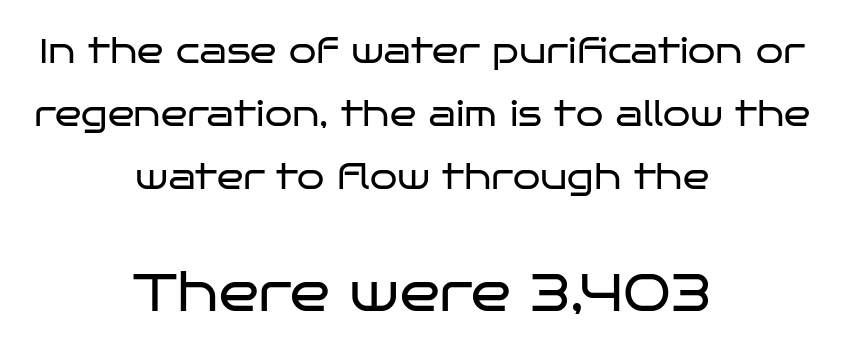
{"serif": "no", "italic": "no", "bold": "no", "weight": "regular", "width": "wide", "stroke_contrast": "low", "x_height": "large", "monospaced": "no", "underline": "no", "align": "center", "line_spacing_ratio": 1.8, "letter_spacing": "normal", "letter_spacing_em": 0.0, "larger_block": "second", "size_ratio": 1.51, "glyph_px": 53}
